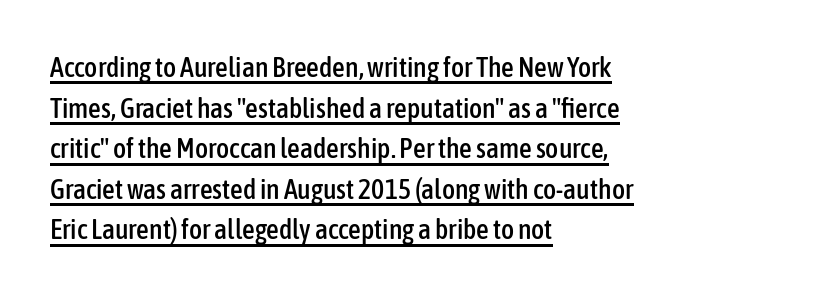
Q: Is the text italic (slanted)? A: No, it is upright.
Q: Is the typeface a serif or a sans-serif typeface? A: Sans-serif.
Q: Is the text underlined? A: Yes.
Q: How is the paragraph aligned? A: Left-aligned.
Q: Is the spacing between letters normal or unusually wide? A: Normal.
Q: Is the spacing between lines tight, normal or loose? A: Normal.
Q: Width (condensed, normal, or wide)? A: Condensed.
Q: Stroke contrast? A: Low.
Q: x-height? A: Medium.
Q: Monospaced? A: No.
